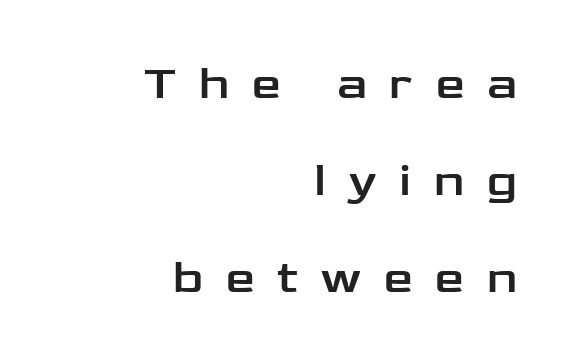
The image shows 46 px wide sans-serif type, upright; set right-aligned, loose line spacing (2.11x), unusually wide letter spacing (+0.5 em), not underlined; low stroke contrast and a medium x-height.
